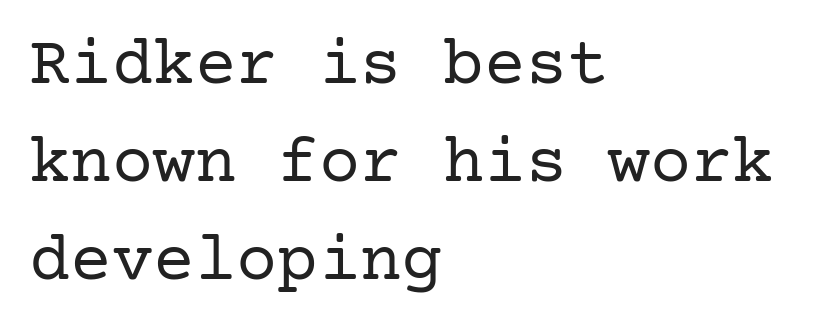
Q: Is the text bold? A: No.
Q: Is the text italic (slanted)? A: No, it is upright.
Q: Is the typeface a serif or a sans-serif typeface? A: Serif.
Q: Is the text underlined? A: No.
Q: How is the paragraph aligned? A: Left-aligned.
Q: Is the spacing between letters normal or unusually wide? A: Normal.
Q: Is the spacing between lines tight, normal or loose? A: Normal.
Q: Width (condensed, normal, or wide)? A: Normal.
Q: Stroke contrast? A: Low.
Q: x-height? A: Medium.
